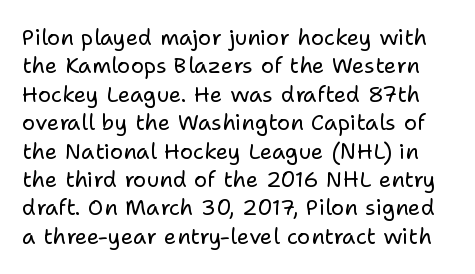
Q: Is the text bold? A: No.
Q: Is the text italic (slanted)? A: No, it is upright.
Q: Is the text underlined? A: No.
Q: Is the spacing between letters normal or unusually wide? A: Normal.
Q: Is the spacing between lines tight, normal or loose? A: Normal.
